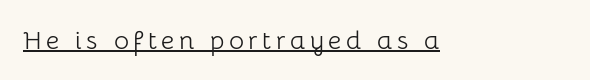
{"italic": "no", "bold": "no", "underline": "yes", "glyph_px": 26}
